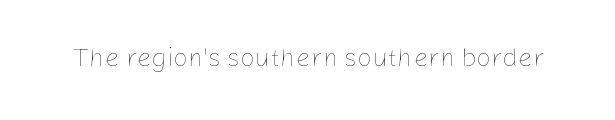
{"italic": "no", "bold": "no", "underline": "no", "letter_spacing": "normal", "letter_spacing_em": 0.0, "glyph_px": 26}
